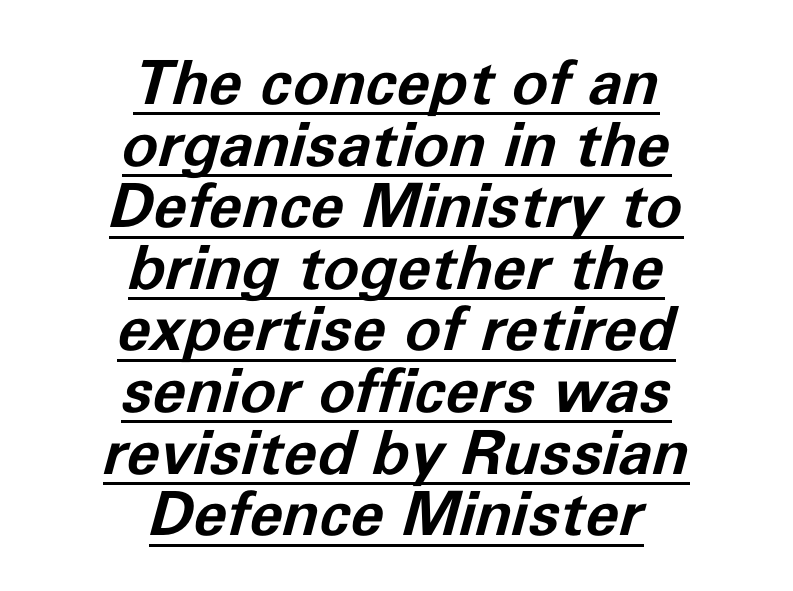
The image shows 61 px bold type, italic (leaning right); set centered, tight line spacing (1.01x), normal letter spacing, underlined; low stroke contrast and a medium x-height.
